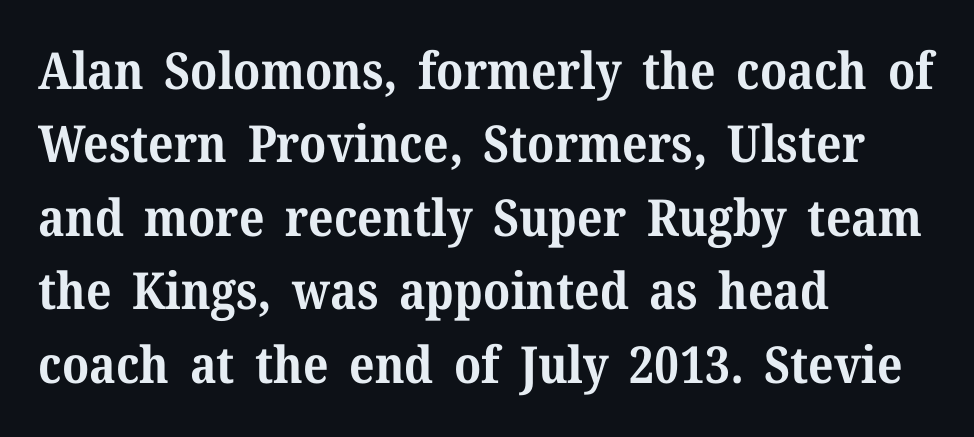
{"serif": "yes", "italic": "no", "bold": "yes", "weight": "bold", "width": "normal", "stroke_contrast": "medium", "x_height": "medium", "monospaced": "no", "underline": "no", "align": "left", "line_spacing": "normal", "line_spacing_ratio": 1.44, "letter_spacing": "normal", "letter_spacing_em": 0.0, "glyph_px": 51}
